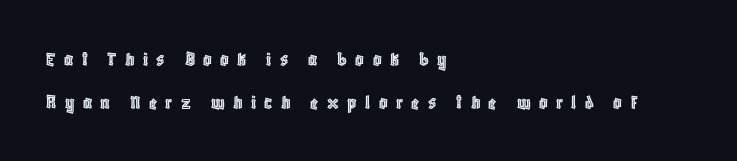
The image shows 21 px text type, upright; set left-aligned, loose line spacing (2.06x), unusually wide letter spacing (+0.4 em), not underlined.
